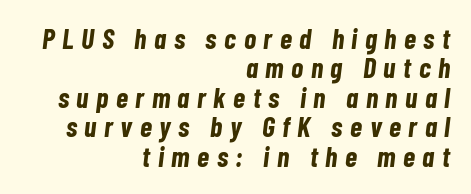
{"italic": "yes", "lean": "right", "slant_degrees": 7, "bold": "yes", "weight": "bold", "width": "condensed", "stroke_contrast": "low", "x_height": "medium", "monospaced": "no", "underline": "no", "align": "right", "line_spacing": "tight", "line_spacing_ratio": 1.05, "letter_spacing": "wide", "letter_spacing_em": 0.27, "glyph_px": 28}
